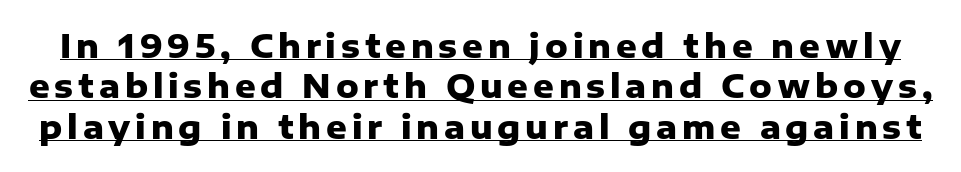
The letters stand upright; this is a roman face. You'd pick this weight for a headline — it's a proper bold. These lines are rendered in a variable-pitch font. The rendering uses a moderate line-height, typical for paragraphs. Quick note: underline on.
